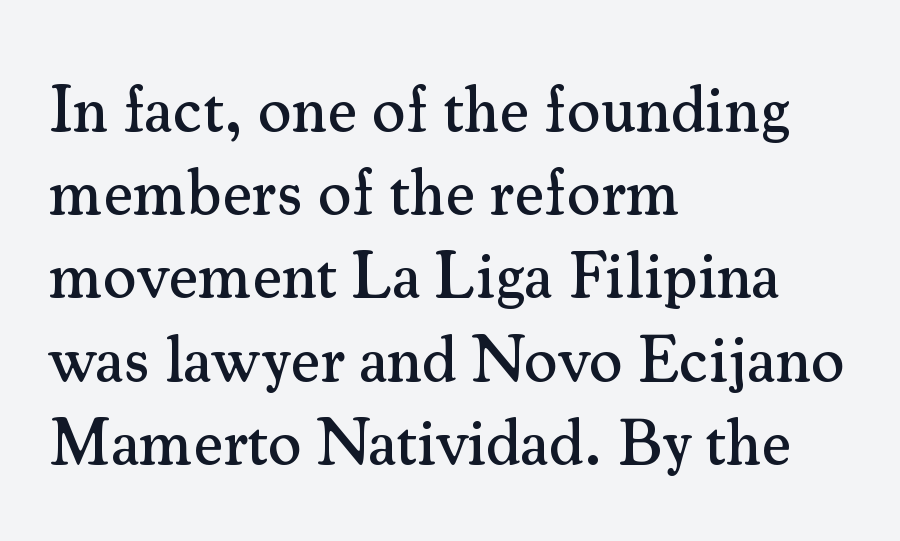
Q: Is the text italic (slanted)? A: No, it is upright.
Q: Is the typeface a serif or a sans-serif typeface? A: Serif.
Q: Is the text underlined? A: No.
Q: How is the paragraph aligned? A: Left-aligned.
Q: Is the spacing between letters normal or unusually wide? A: Normal.
Q: Is the spacing between lines tight, normal or loose? A: Normal.
Q: Width (condensed, normal, or wide)? A: Normal.
Q: Stroke contrast? A: Medium.
Q: x-height? A: Small.
Q: Monospaced? A: No.
